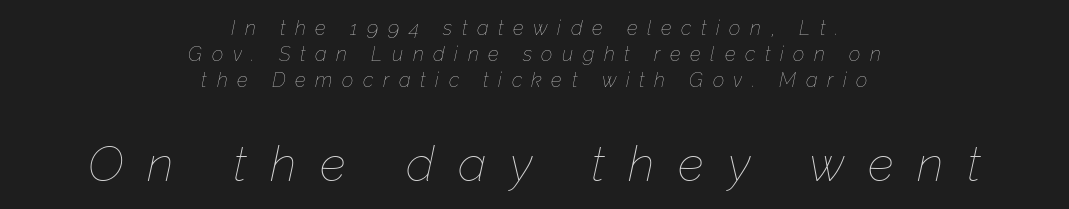
Q: Is the text bold? A: No.
Q: Is the text italic (slanted)? A: Yes, it leans right by about 12 degrees.
Q: Is the text underlined? A: No.
Q: How is the paragraph aligned? A: Centered.
Q: Is the spacing between letters normal or unusually wide? A: Unusually wide.
Q: Is the spacing between lines tight, normal or loose? A: Normal.
Q: Which block of text is set in a larger size, the first (top) or the second (bottom)? A: The second (bottom) one.
Q: Width (condensed, normal, or wide)? A: Normal.
Q: Stroke contrast? A: Low.
Q: x-height? A: Medium.
Q: Monospaced? A: No.
